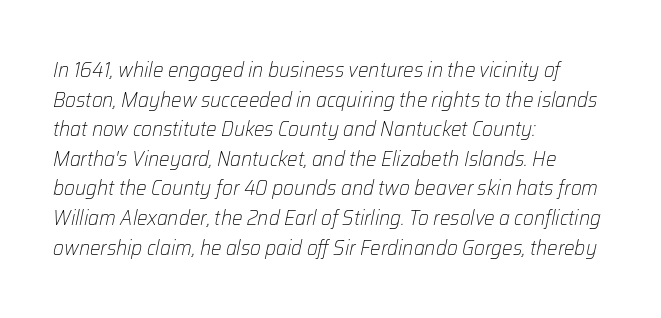
The image shows 21 px text type, italic (leaning right); set left-aligned, normal line spacing (1.41x), normal letter spacing, not underlined.
